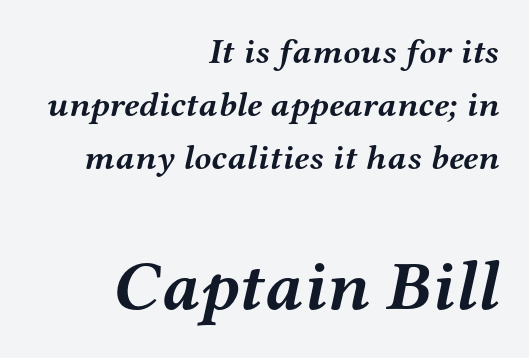
The image shows 70 px semibold, wide serif type, italic (leaning right); set right-aligned, normal line spacing (1.51x), normal letter spacing, not underlined; the second (bottom) block is 2.0x larger; medium stroke contrast and a medium x-height.
